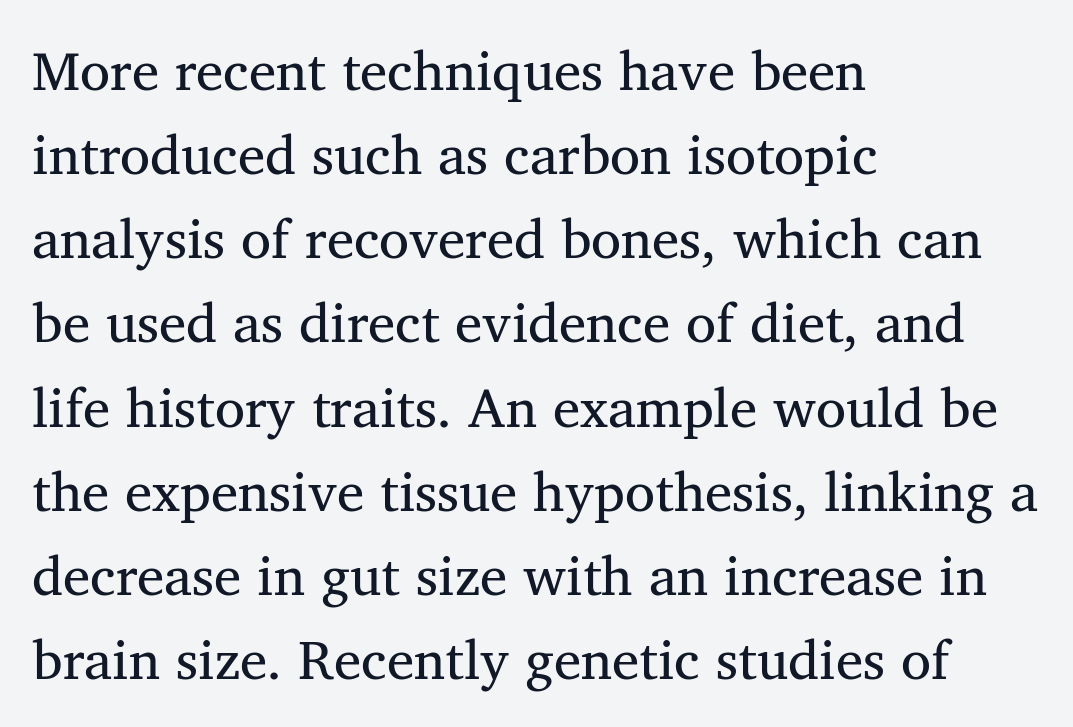
Q: Is the text bold? A: No.
Q: Is the typeface a serif or a sans-serif typeface? A: Serif.
Q: Is the text underlined? A: No.
Q: How is the paragraph aligned? A: Left-aligned.
Q: Is the spacing between letters normal or unusually wide? A: Normal.
Q: Is the spacing between lines tight, normal or loose? A: Normal.
Q: Width (condensed, normal, or wide)? A: Normal.
Q: Stroke contrast? A: Medium.
Q: x-height? A: Medium.
Q: Monospaced? A: No.
